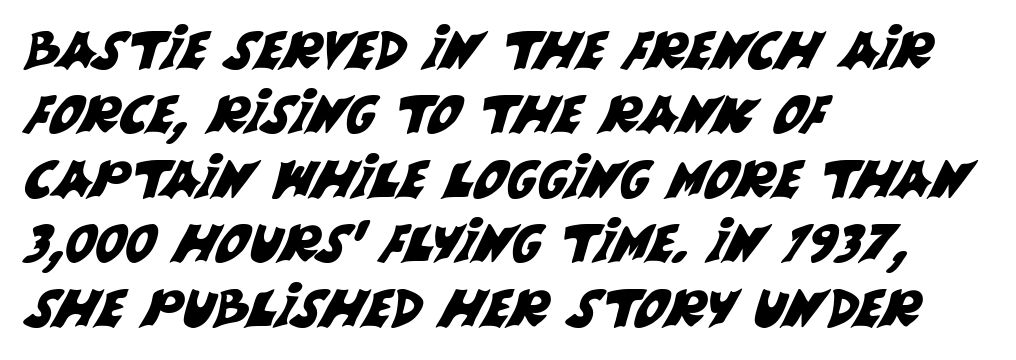
The image shows 52 px sans-serif type; set left-aligned, line spacing 1.24x, normal letter spacing, not underlined; medium stroke contrast and a large x-height.
